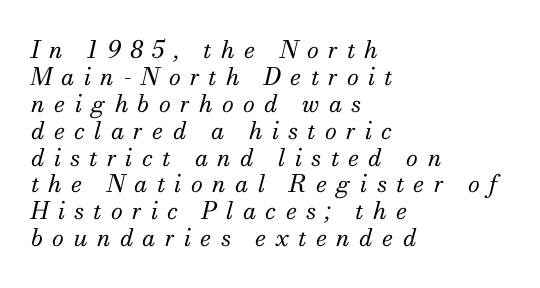
{"italic": "yes", "lean": "right", "slant_degrees": 13, "bold": "no", "underline": "no", "align": "left", "line_spacing": "tight", "line_spacing_ratio": 1.12, "letter_spacing": "wide", "letter_spacing_em": 0.39, "glyph_px": 24}
